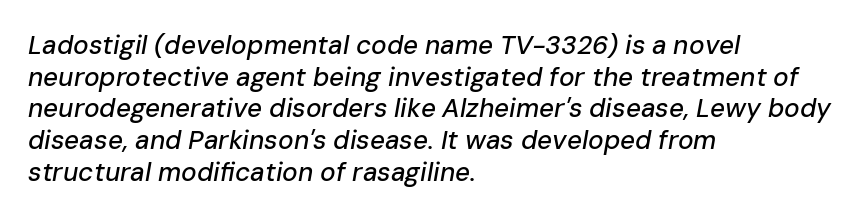
Q: Is the text italic (slanted)? A: Yes, it leans right by about 10 degrees.
Q: Is the text underlined? A: No.
Q: How is the paragraph aligned? A: Left-aligned.
Q: Is the spacing between letters normal or unusually wide? A: Normal.
